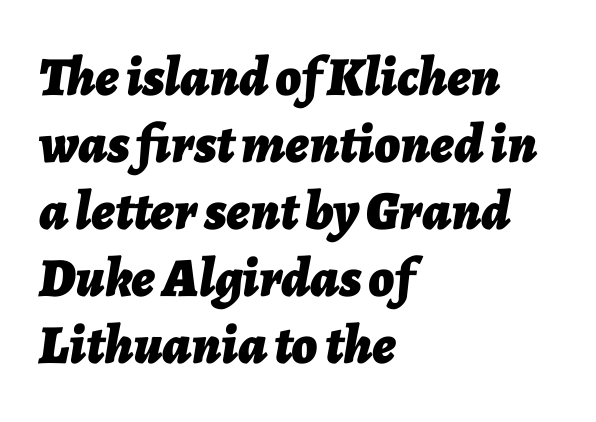
{"italic": "yes", "lean": "right", "slant_degrees": 7, "bold": "yes", "weight": "bold", "width": "normal", "stroke_contrast": "low", "x_height": "medium", "monospaced": "no", "underline": "no", "align": "left", "line_spacing_ratio": 1.22, "letter_spacing": "normal", "letter_spacing_em": 0.0, "glyph_px": 55}
